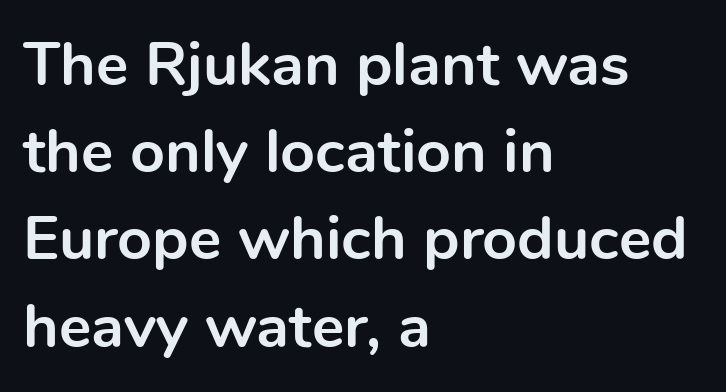
Q: Is the text bold? A: Yes.
Q: Is the text italic (slanted)? A: No, it is upright.
Q: Is the typeface a serif or a sans-serif typeface? A: Sans-serif.
Q: Is the text underlined? A: No.
Q: How is the paragraph aligned? A: Left-aligned.
Q: Is the spacing between letters normal or unusually wide? A: Normal.
Q: Is the spacing between lines tight, normal or loose? A: Normal.
Q: Width (condensed, normal, or wide)? A: Normal.
Q: x-height? A: Medium.
Q: Monospaced? A: No.
